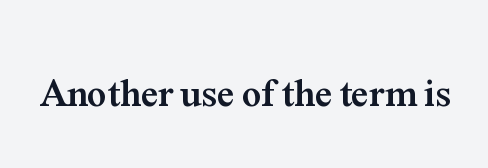
The image shows 39 px semibold serif type, upright; set normal letter spacing, not underlined; medium stroke contrast and a medium x-height.
